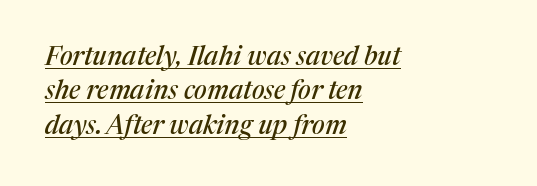
The image shows 26 px text type, italic (leaning right); set left-aligned, normal line spacing (1.32x), normal letter spacing, underlined.
